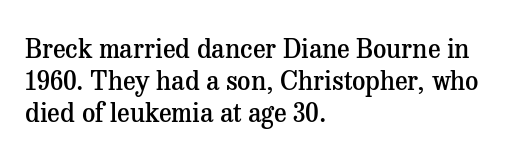
{"italic": "no", "bold": "semi", "underline": "no", "align": "left", "line_spacing_ratio": 1.23, "letter_spacing": "normal", "letter_spacing_em": 0.0, "glyph_px": 26}
